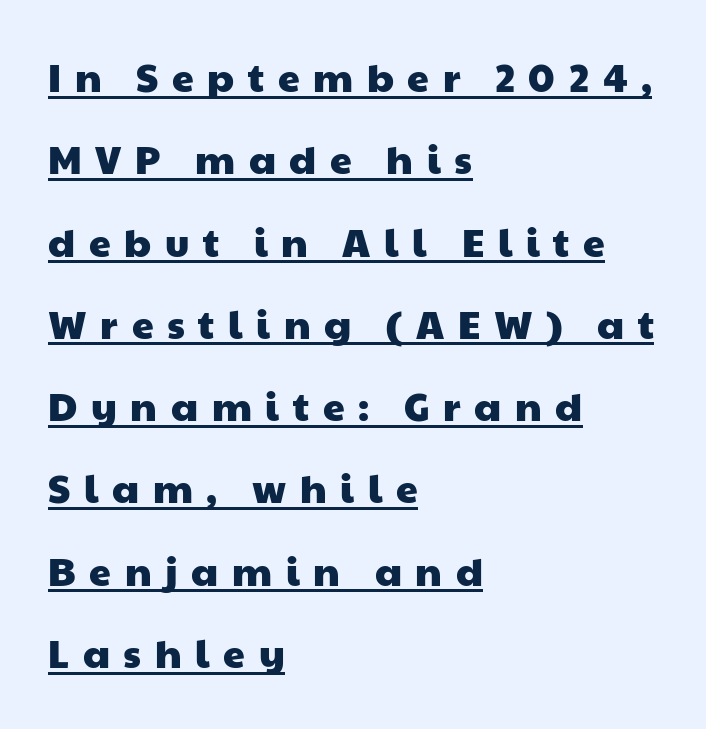
{"serif": "no", "width": "wide", "stroke_contrast": "low", "x_height": "medium", "monospaced": "no", "underline": "yes", "align": "left", "line_spacing": "loose", "line_spacing_ratio": 2.11, "letter_spacing": "wide", "letter_spacing_em": 0.35, "glyph_px": 39}
